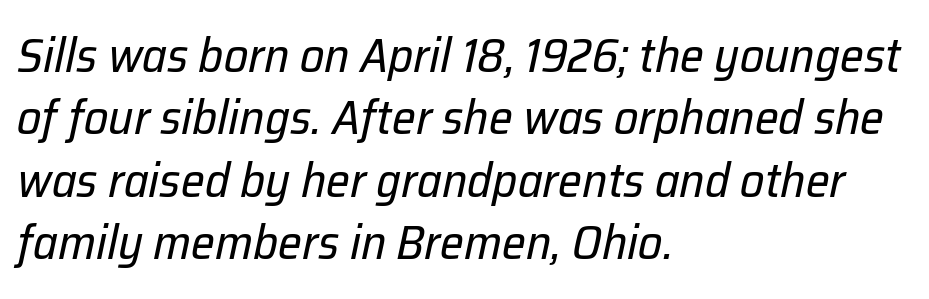
Bare-footed words on every line. These lines sit exactly where default settings would place them. The font sits on the lighter half of the weight spectrum, regular included. Do the characters align in a grid? No, the font is proportional. Horizontally, the lines are justified to the leading edge only. There is no visible air inserted between adjacent glyphs.
